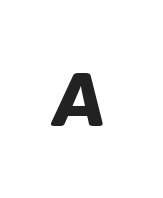
The image shows 76 px bold type, italic (leaning right); set unusually wide letter spacing (+0.29 em), not underlined; low stroke contrast and a medium x-height.
